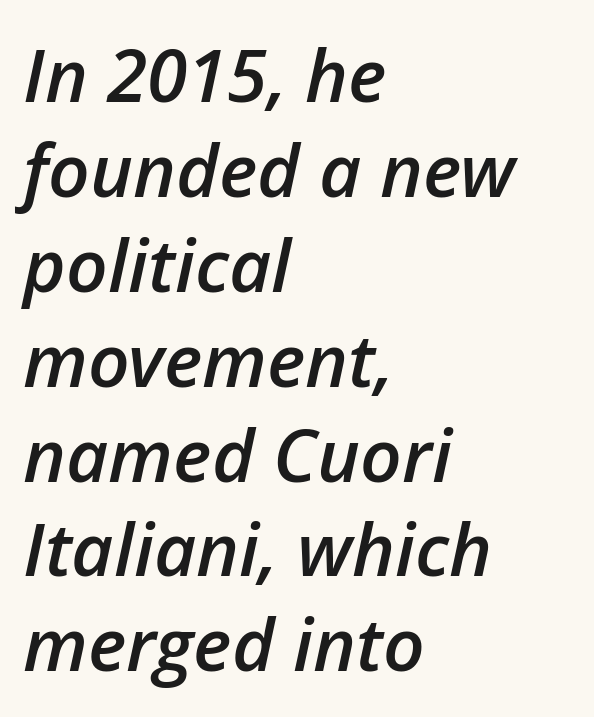
How heavy is the stroke? Medium-heavy — a semibold, shy of bold. The lines in this sample share a left origin and differ only in where they stop. The vertical gap from one line to the next is medium. A typesetter would call this proportional, since set widths differ per character.
